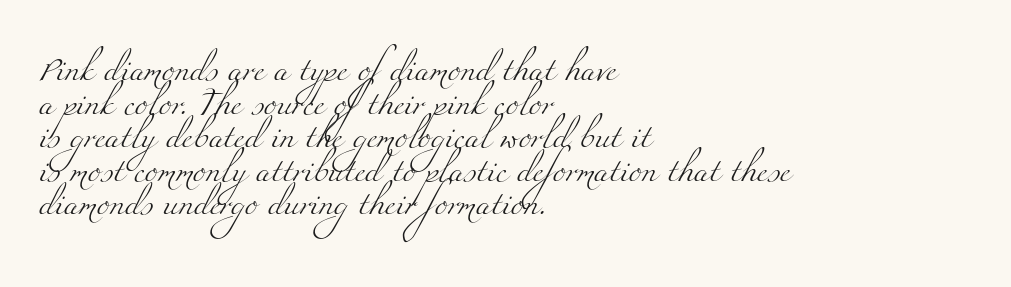
{"bold": "no", "underline": "no", "align": "left", "line_spacing": "normal", "line_spacing_ratio": 1.4, "letter_spacing": "normal", "letter_spacing_em": 0.0, "glyph_px": 24}
